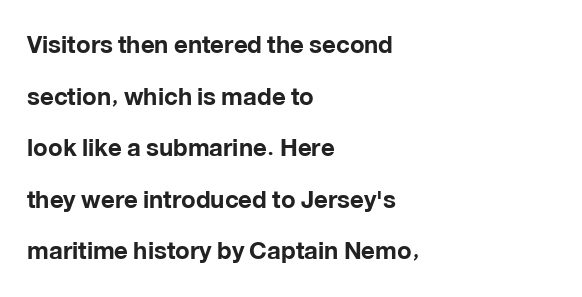
{"italic": "no", "bold": "yes", "underline": "no", "align": "left", "line_spacing": "loose", "line_spacing_ratio": 2.15, "letter_spacing": "normal", "letter_spacing_em": 0.0, "glyph_px": 24}
